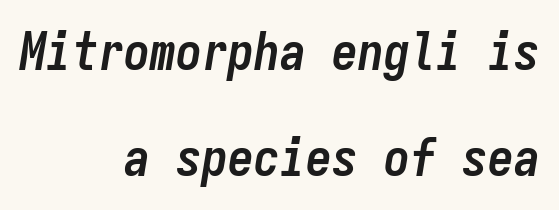
The face used here has the dense, thick strokes of a bold. Emphasis-style slanted type is in use. Each letter, wide or thin by design, is forced into the same width here. If you measured baseline to baseline, you'd find a long distance. Inter-character spacing is left at the font's built-in metrics.
